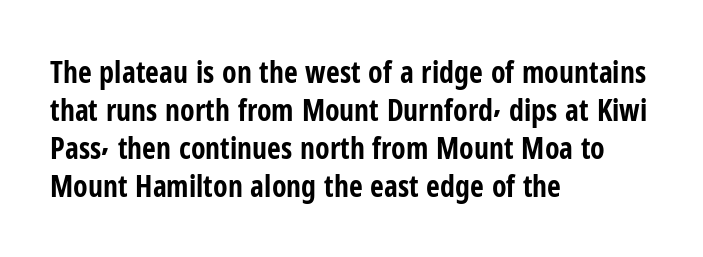
{"serif": "no", "italic": "no", "bold": "yes", "weight": "bold", "width": "condensed", "stroke_contrast": "low", "x_height": "medium", "monospaced": "no", "underline": "no", "align": "left", "line_spacing": "normal", "line_spacing_ratio": 1.27, "letter_spacing": "normal", "letter_spacing_em": 0.0, "glyph_px": 30}
